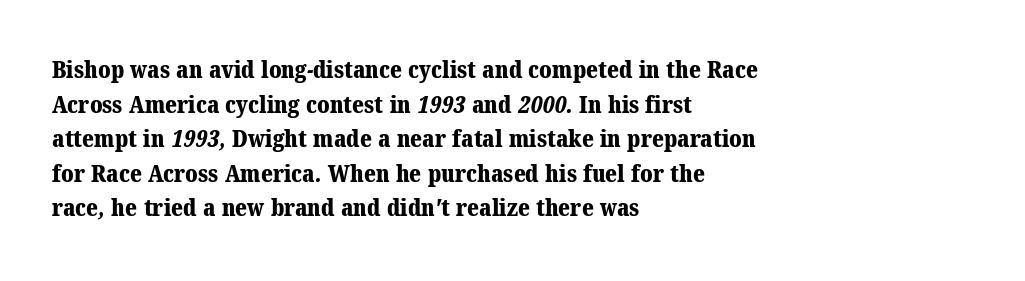
The image shows 24 px bold type; set left-aligned, normal line spacing (1.44x), normal letter spacing, not underlined.
